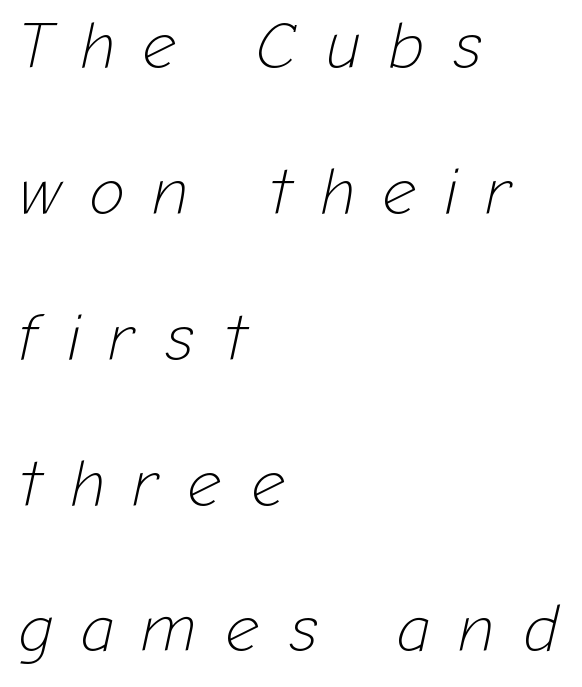
The image shows 66 px light type, italic (leaning right); set left-aligned, loose line spacing (2.21x), unusually wide letter spacing (+0.44 em), not underlined; low stroke contrast and a medium x-height.
